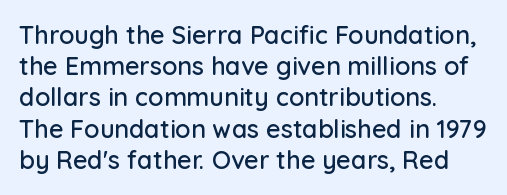
The image shows 25 px text type, upright; set left-aligned, normal line spacing (1.25x), normal letter spacing, not underlined.
